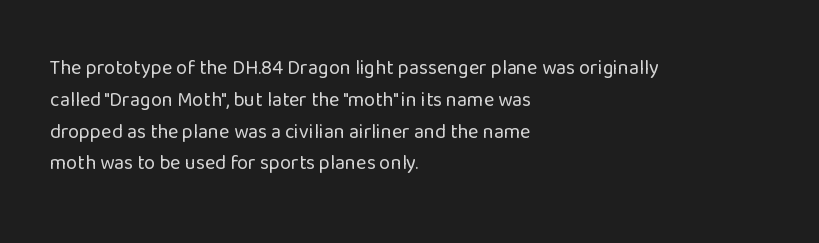
Q: Is the text bold? A: No.
Q: Is the text italic (slanted)? A: No, it is upright.
Q: Is the text underlined? A: No.
Q: How is the paragraph aligned? A: Left-aligned.
Q: Is the spacing between letters normal or unusually wide? A: Normal.
Q: Is the spacing between lines tight, normal or loose? A: Normal.
